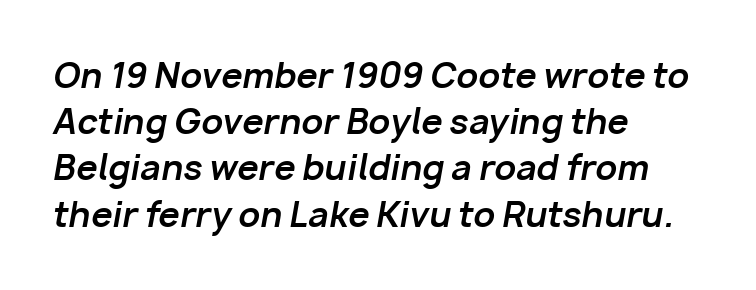
Q: Is the text bold? A: Yes.
Q: Is the text italic (slanted)? A: Yes, it leans right by about 10 degrees.
Q: Is the text underlined? A: No.
Q: How is the paragraph aligned? A: Left-aligned.
Q: Is the spacing between letters normal or unusually wide? A: Normal.
Q: Is the spacing between lines tight, normal or loose? A: Normal.
Q: Width (condensed, normal, or wide)? A: Normal.
Q: Stroke contrast? A: Low.
Q: x-height? A: Medium.
Q: Monospaced? A: No.
